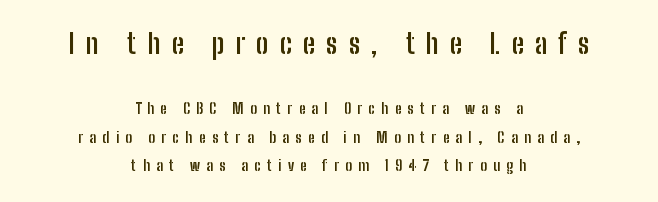
Q: Is the text bold? A: Yes.
Q: Is the text italic (slanted)? A: No, it is upright.
Q: Is the text underlined? A: No.
Q: How is the paragraph aligned? A: Centered.
Q: Is the spacing between letters normal or unusually wide? A: Unusually wide.
Q: Which block of text is set in a larger size, the first (top) or the second (bottom)? A: The first (top) one.
